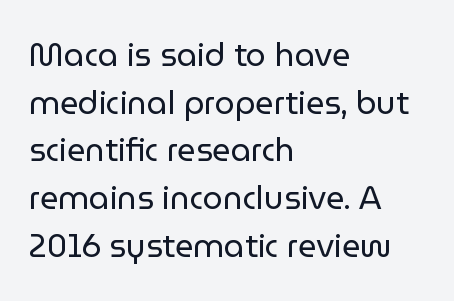
Q: Is the text bold? A: No.
Q: Is the text italic (slanted)? A: No, it is upright.
Q: Is the typeface a serif or a sans-serif typeface? A: Sans-serif.
Q: Is the text underlined? A: No.
Q: How is the paragraph aligned? A: Left-aligned.
Q: Is the spacing between letters normal or unusually wide? A: Normal.
Q: Is the spacing between lines tight, normal or loose? A: Normal.
Q: Width (condensed, normal, or wide)? A: Normal.
Q: Stroke contrast? A: Low.
Q: x-height? A: Medium.
Q: Monospaced? A: No.
